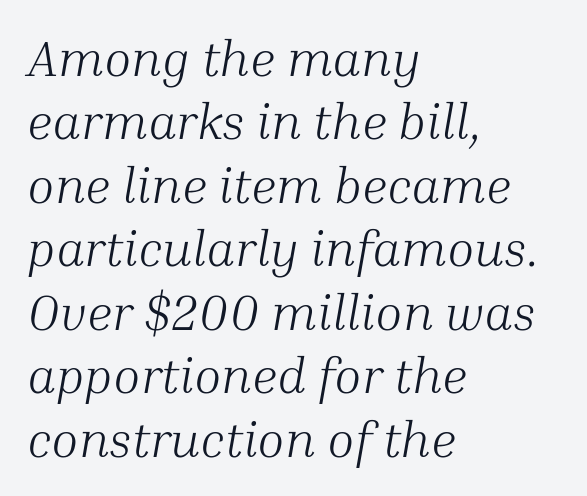
{"serif": "yes", "italic": "yes", "lean": "right", "slant_degrees": 10, "bold": "no", "weight": "light", "width": "normal", "stroke_contrast": "medium", "x_height": "medium", "monospaced": "no", "underline": "no", "align": "left", "line_spacing": "normal", "line_spacing_ratio": 1.27, "letter_spacing": "normal", "letter_spacing_em": 0.0, "glyph_px": 50}
